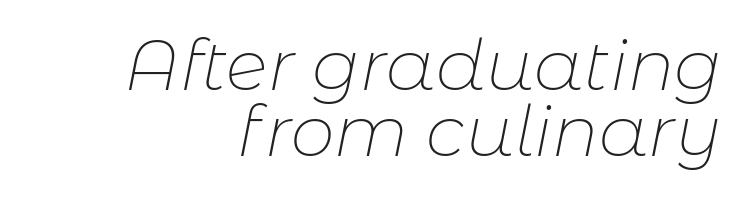
Q: Is the text bold? A: No.
Q: Is the text italic (slanted)? A: Yes, it leans right by about 11 degrees.
Q: Is the text underlined? A: No.
Q: How is the paragraph aligned? A: Right-aligned.
Q: Is the spacing between letters normal or unusually wide? A: Normal.
Q: Is the spacing between lines tight, normal or loose? A: Tight.
Q: Width (condensed, normal, or wide)? A: Normal.
Q: Stroke contrast? A: Low.
Q: x-height? A: Medium.
Q: Monospaced? A: No.
